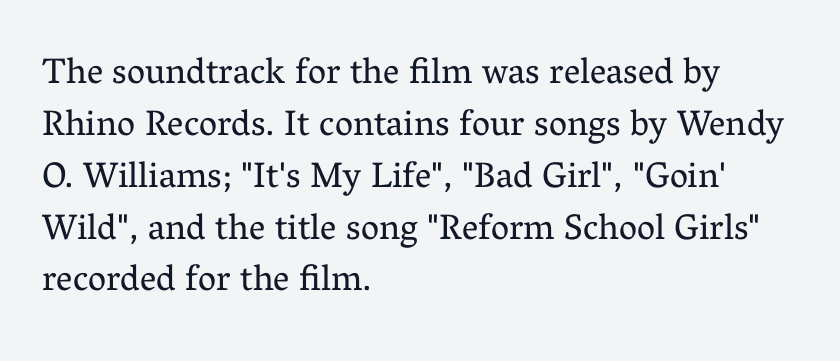
{"serif": "yes", "italic": "no", "bold": "no", "weight": "regular", "width": "normal", "stroke_contrast": "medium", "x_height": "medium", "monospaced": "no", "underline": "no", "align": "left", "line_spacing": "normal", "line_spacing_ratio": 1.44, "letter_spacing": "normal", "letter_spacing_em": 0.0, "glyph_px": 36}
